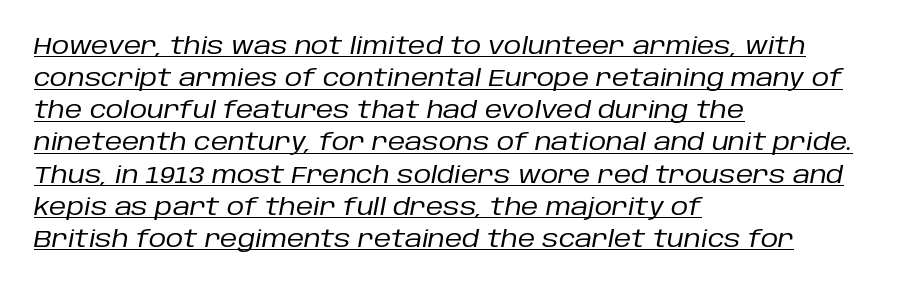
Q: Is the text bold? A: No.
Q: Is the text italic (slanted)? A: Yes, it leans right by about 10 degrees.
Q: Is the text underlined? A: Yes.
Q: How is the paragraph aligned? A: Left-aligned.
Q: Is the spacing between letters normal or unusually wide? A: Normal.
Q: Is the spacing between lines tight, normal or loose? A: Normal.
